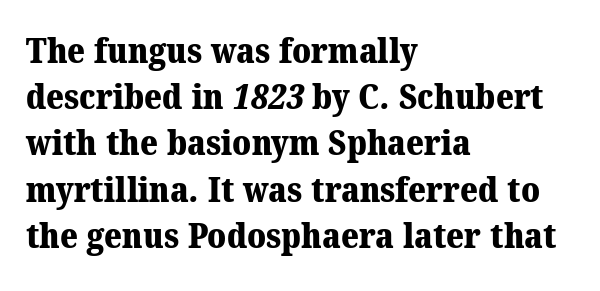
Line spacing here is normal. All the whitespace from short lines collects on the right. Little horizontal feet cap the strokes, marking this as serif type. The face used here is proportionally spaced, like ordinary book or web type. I'd describe the lettering as bold — thick and assertive.
